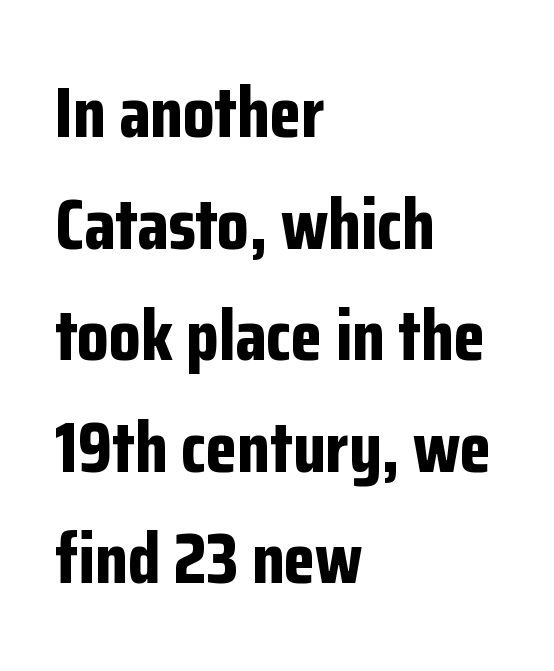
{"serif": "no", "italic": "no", "bold": "yes", "weight": "bold", "width": "condensed", "stroke_contrast": "low", "x_height": "medium", "monospaced": "no", "underline": "no", "align": "left", "line_spacing": "normal", "line_spacing_ratio": 1.55, "letter_spacing": "normal", "letter_spacing_em": 0.0, "glyph_px": 72}
